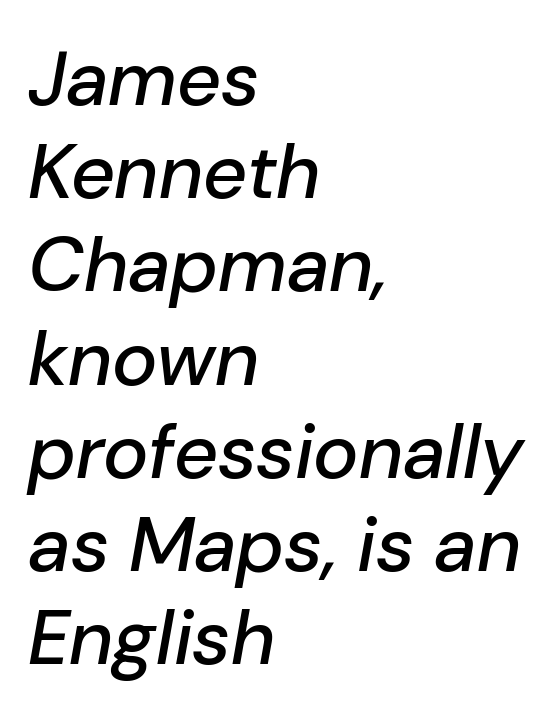
Q: Is the text italic (slanted)? A: Yes, it leans right by about 10 degrees.
Q: Is the text underlined? A: No.
Q: How is the paragraph aligned? A: Left-aligned.
Q: Is the spacing between letters normal or unusually wide? A: Normal.
Q: Width (condensed, normal, or wide)? A: Normal.
Q: Stroke contrast? A: Low.
Q: x-height? A: Medium.
Q: Monospaced? A: No.
